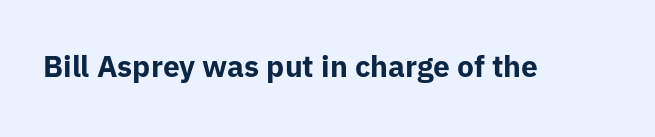
Q: Is the text bold? A: Yes.
Q: Is the text italic (slanted)? A: No, it is upright.
Q: Is the typeface a serif or a sans-serif typeface? A: Sans-serif.
Q: Is the text underlined? A: No.
Q: Is the spacing between letters normal or unusually wide? A: Normal.
Q: Width (condensed, normal, or wide)? A: Normal.
Q: Stroke contrast? A: Low.
Q: x-height? A: Medium.
Q: Monospaced? A: No.
